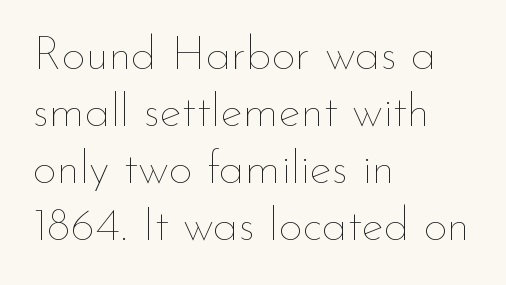
Q: Is the text bold? A: No.
Q: Is the text italic (slanted)? A: No, it is upright.
Q: Is the text underlined? A: No.
Q: How is the paragraph aligned? A: Left-aligned.
Q: Is the spacing between letters normal or unusually wide? A: Normal.
Q: Width (condensed, normal, or wide)? A: Normal.
Q: Stroke contrast? A: Low.
Q: x-height? A: Small.
Q: Monospaced? A: No.
